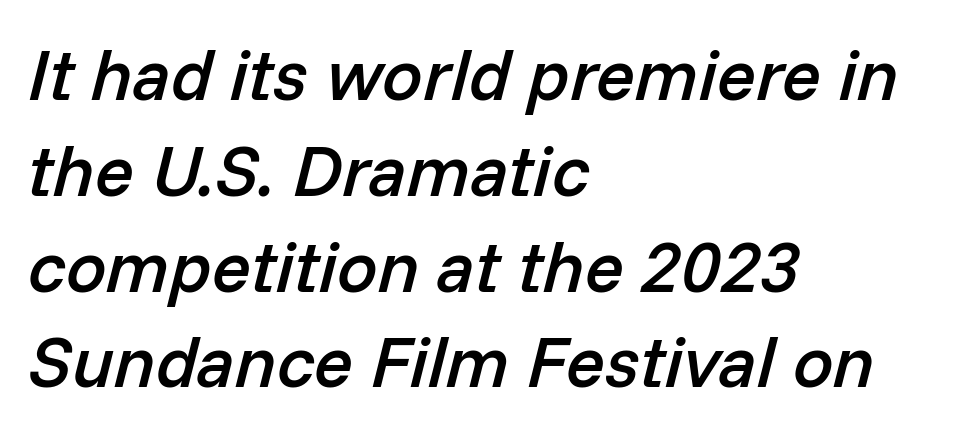
You could not count columns in this text — the font is proportionally spaced. Default kerning and tracking; the words read as compact shapes. Words float on clear page, feet unadorned. Each line starts at the same left margin while the right side varies. In terms of posture, this sample is oblique.
